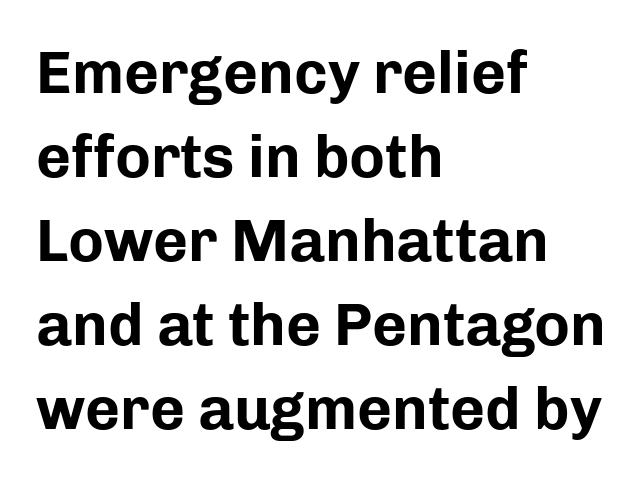
{"serif": "no", "italic": "no", "bold": "yes", "weight": "bold", "width": "normal", "stroke_contrast": "low", "x_height": "medium", "monospaced": "no", "underline": "no", "align": "left", "line_spacing": "normal", "line_spacing_ratio": 1.4, "letter_spacing": "normal", "letter_spacing_em": 0.0, "glyph_px": 60}
